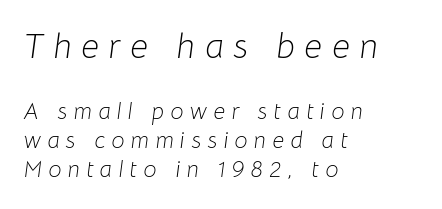
The image shows 35 px light type, italic (leaning right); set left-aligned, normal line spacing (1.26x), unusually wide letter spacing (+0.28 em), not underlined; the first (top) block is 1.52x larger; low stroke contrast and a medium x-height.
